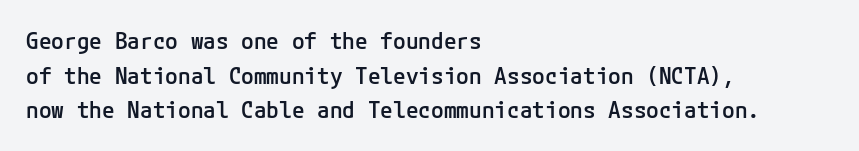
The image shows 23 px text type, upright; set left-aligned, normal line spacing (1.51x), normal letter spacing, not underlined.
